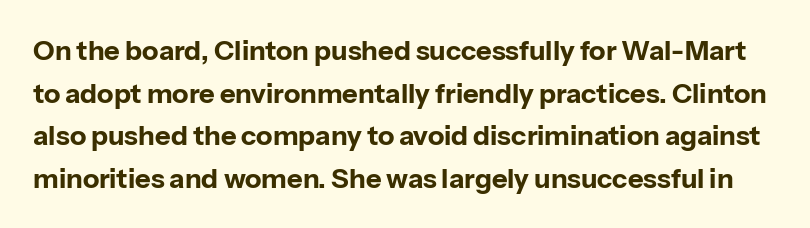
Weight: bold. The type sits square on the baseline with zero lean. A clean baseline with only descenders dipping below it. Regular leading. Tracking value appears to be zero — textbook default spacing.
